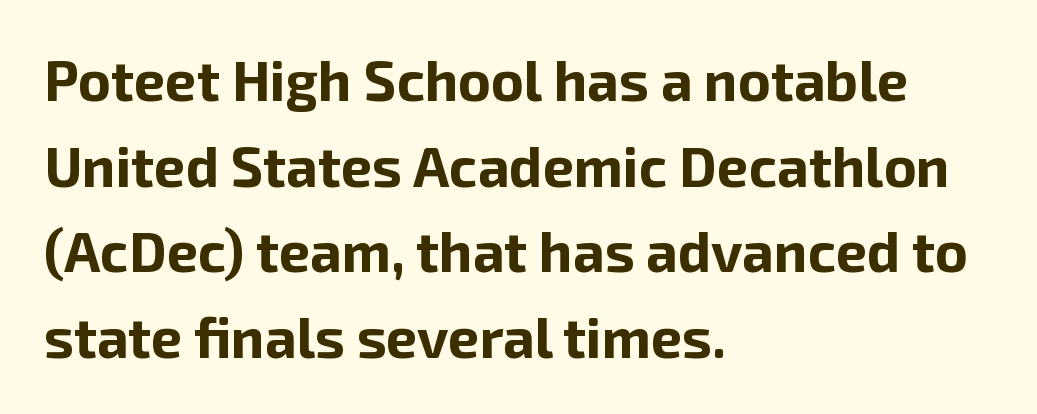
The image shows 56 px bold sans-serif type, upright; set left-aligned, normal line spacing (1.53x), normal letter spacing, not underlined; low stroke contrast and a medium x-height.
